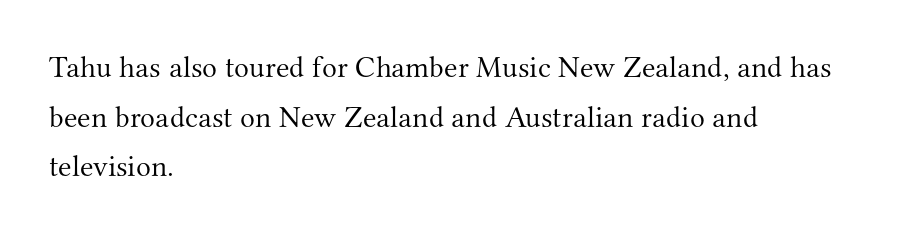
Q: Is the text bold? A: No.
Q: Is the text italic (slanted)? A: No, it is upright.
Q: Is the typeface a serif or a sans-serif typeface? A: Serif.
Q: Is the text underlined? A: No.
Q: How is the paragraph aligned? A: Left-aligned.
Q: Is the spacing between letters normal or unusually wide? A: Normal.
Q: Is the spacing between lines tight, normal or loose? A: Normal.
Q: Width (condensed, normal, or wide)? A: Normal.
Q: Stroke contrast? A: Medium.
Q: x-height? A: Small.
Q: Monospaced? A: No.
